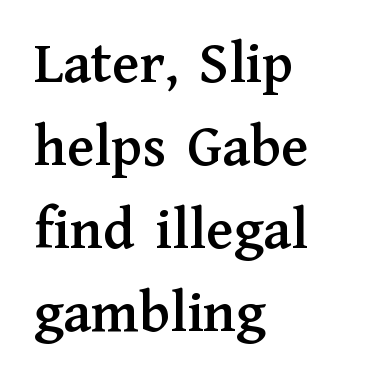
{"serif": "yes", "italic": "no", "width": "normal", "stroke_contrast": "medium", "x_height": "medium", "monospaced": "no", "underline": "no", "align": "left", "line_spacing": "normal", "line_spacing_ratio": 1.36, "letter_spacing": "normal", "letter_spacing_em": 0.0, "glyph_px": 61}
